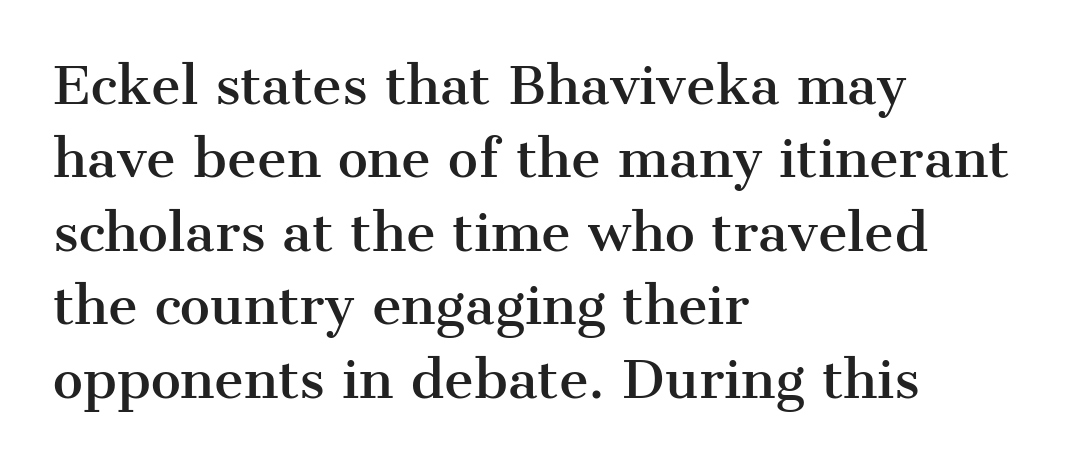
The passage shown is typeset with a serif family. Tall strokes in this sample are plumb rather than angled. This sample has the flowing, uneven cadence of proportional lettering. Between one letter and the next there's only the usual sliver of space.
